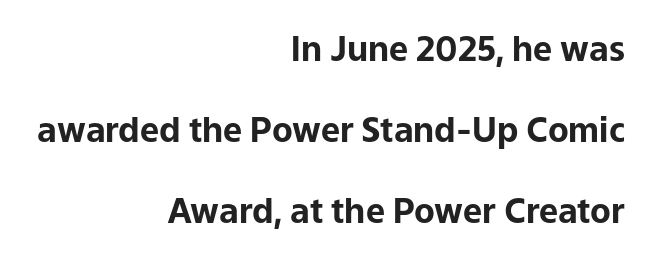
The image shows 34 px bold sans-serif type, upright; set right-aligned, loose line spacing (2.38x), normal letter spacing, not underlined; low stroke contrast and a medium x-height.
